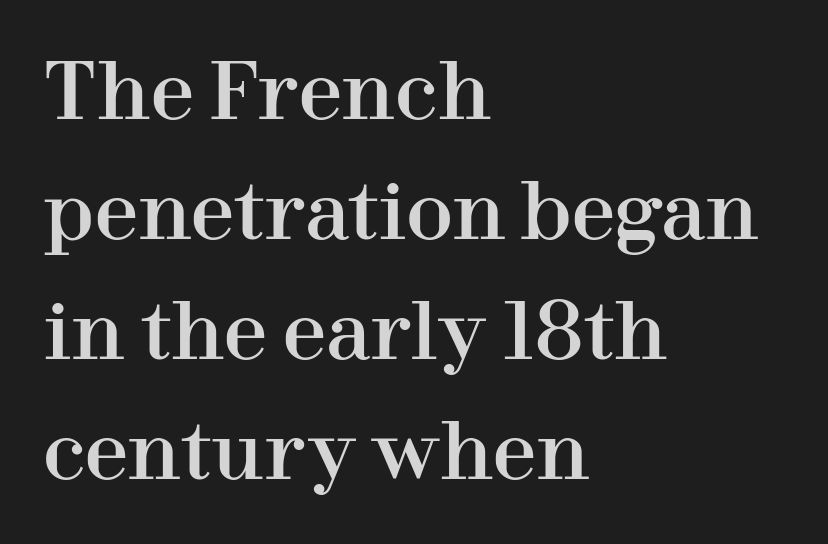
Q: Is the text italic (slanted)? A: No, it is upright.
Q: Is the typeface a serif or a sans-serif typeface? A: Serif.
Q: Is the text underlined? A: No.
Q: How is the paragraph aligned? A: Left-aligned.
Q: Is the spacing between letters normal or unusually wide? A: Normal.
Q: Is the spacing between lines tight, normal or loose? A: Normal.
Q: Width (condensed, normal, or wide)? A: Normal.
Q: Stroke contrast? A: High.
Q: x-height? A: Medium.
Q: Monospaced? A: No.
